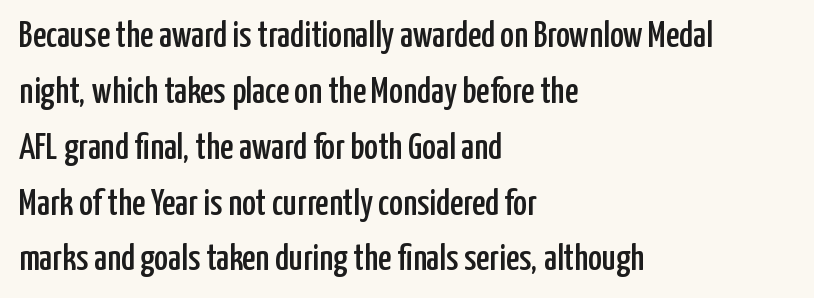
{"serif": "no", "italic": "no", "width": "condensed", "stroke_contrast": "low", "x_height": "medium", "monospaced": "no", "underline": "no", "align": "left", "line_spacing": "normal", "line_spacing_ratio": 1.51, "letter_spacing": "normal", "letter_spacing_em": 0.0, "glyph_px": 37}
